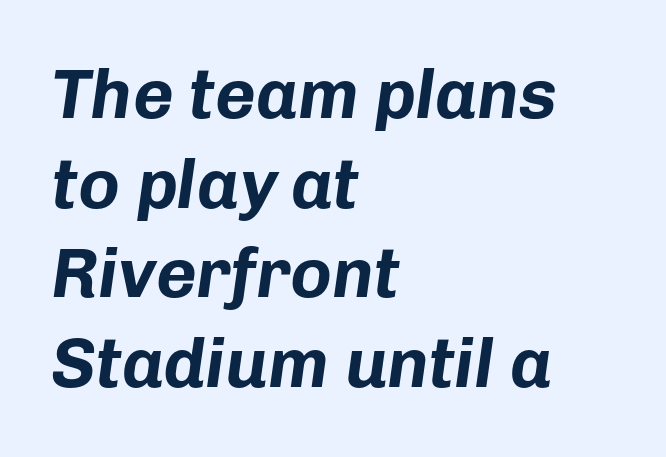
Q: Is the text bold? A: Yes.
Q: Is the text italic (slanted)? A: Yes, it leans right by about 8 degrees.
Q: Is the text underlined? A: No.
Q: How is the paragraph aligned? A: Left-aligned.
Q: Is the spacing between letters normal or unusually wide? A: Normal.
Q: Is the spacing between lines tight, normal or loose? A: Normal.
Q: Width (condensed, normal, or wide)? A: Normal.
Q: Stroke contrast? A: Low.
Q: x-height? A: Medium.
Q: Monospaced? A: No.
